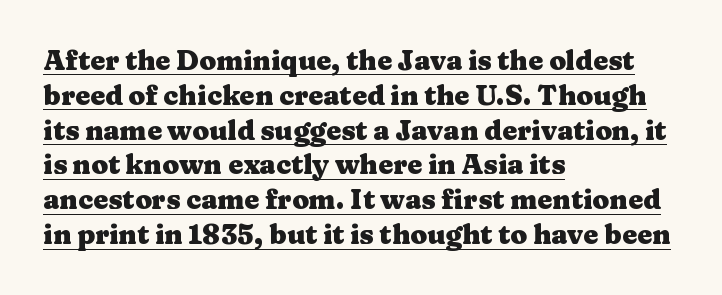
The letters are bold, with thick, heavy strokes. The paragraph has a hard left edge and a soft right edge. Honestly, the underline is the first thing you notice here. Every character sits straight up, as roman type does. Compared with typical paragraphs, the rows here are spaced about the same. How are the letters spaced? Ordinarily, with no added tracking.
